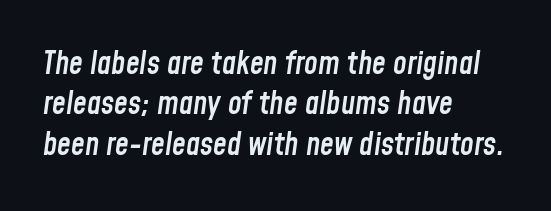
The image shows 31 px semibold, condensed type, italic (leaning right); set left-aligned, normal line spacing (1.3x), normal letter spacing, not underlined; low stroke contrast and a medium x-height.
